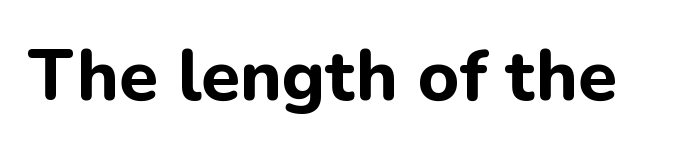
The image shows 71 px bold sans-serif type, upright; set normal letter spacing, not underlined; low stroke contrast and a medium x-height.
